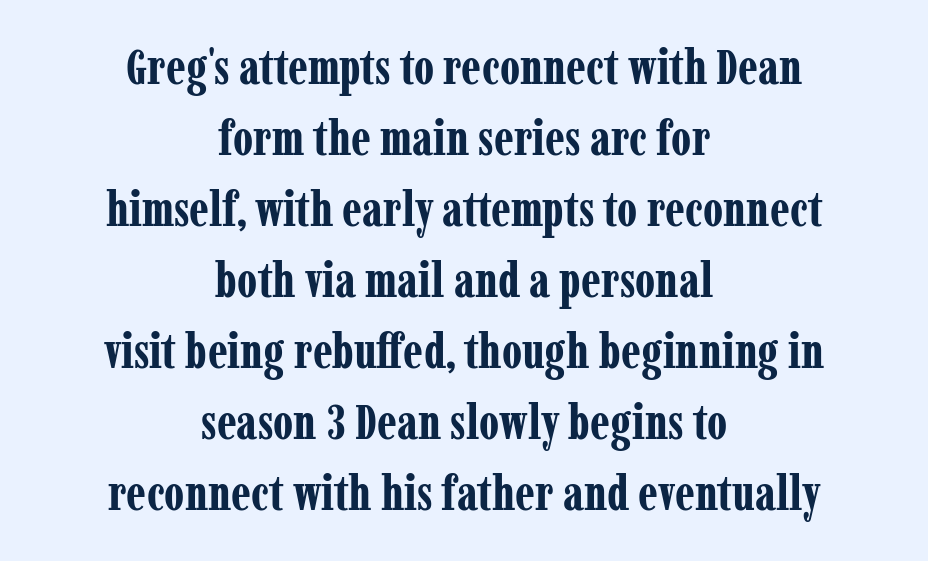
Old-style or modern, the face here clearly has serifs. The glyphs have the mass of a bold cut. How are the letters spaced? Ordinarily, with no added tracking. You can tell it's not italic because the verticals are truly vertical. The rendering positions every line midway between the sides.
